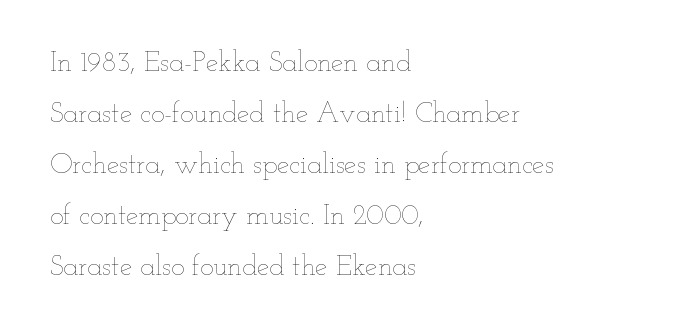
{"italic": "no", "bold": "no", "weight": "thin", "width": "wide", "stroke_contrast": "low", "x_height": "small", "monospaced": "no", "underline": "no", "align": "left", "line_spacing_ratio": 1.82, "letter_spacing": "normal", "letter_spacing_em": 0.0, "glyph_px": 28}
